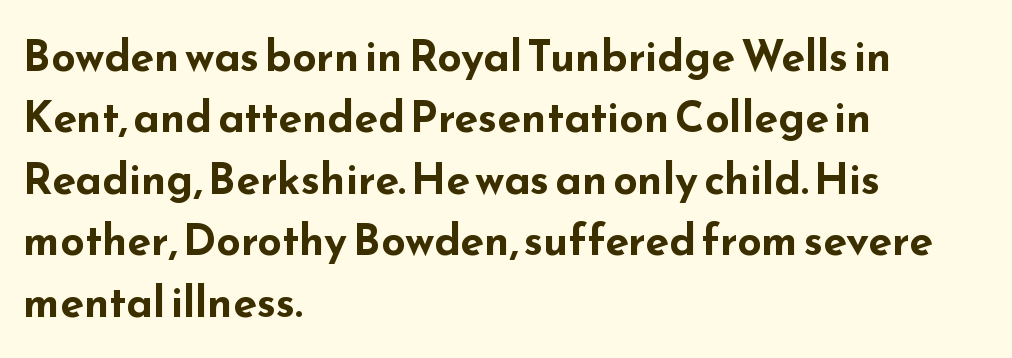
Horizontally, the lines are justified to the leading edge only. The strokes are fattened all the way to bold. Glyph-to-glyph distance matches everyday printed text. A typesetter would call this proportional, since set widths differ per character. Underline: absent. This sample uses a sans-serif face.
